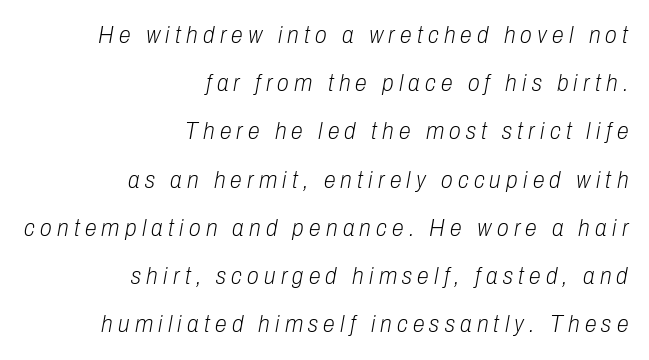
Q: Is the text bold? A: No.
Q: Is the text italic (slanted)? A: Yes, it leans right by about 10 degrees.
Q: Is the text underlined? A: No.
Q: How is the paragraph aligned? A: Right-aligned.
Q: Is the spacing between letters normal or unusually wide? A: Unusually wide.
Q: Is the spacing between lines tight, normal or loose? A: Loose.
